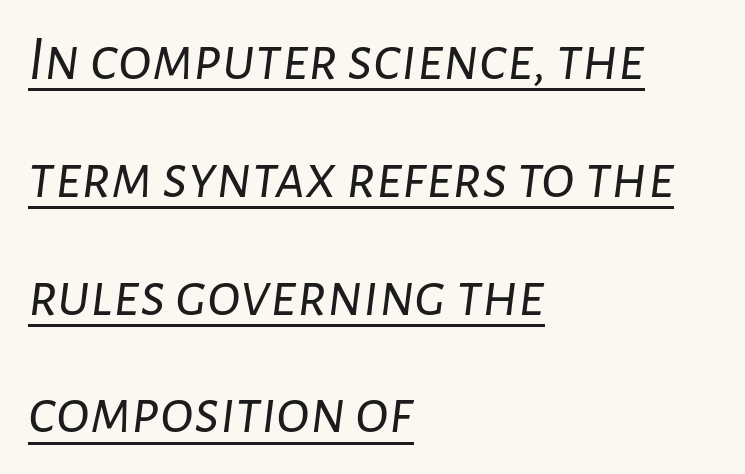
Think of a printed novel: that variable character pitch is what you see here. These characters rest on top of a visible drawn line. Style check: oblique. Inter-character spacing is left at the font's built-in metrics.
